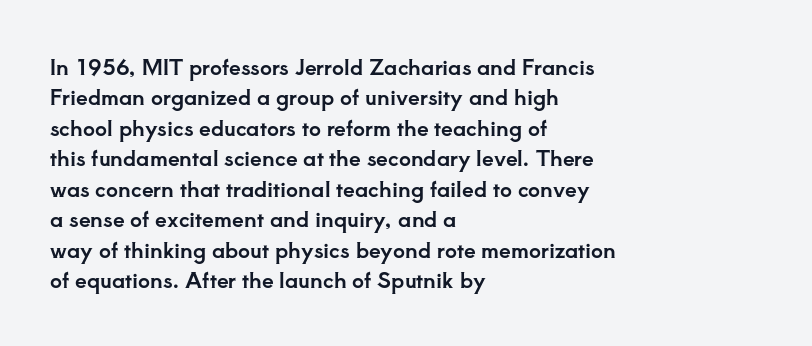
{"italic": "no", "underline": "no", "align": "left", "line_spacing": "normal", "line_spacing_ratio": 1.45, "letter_spacing": "normal", "letter_spacing_em": 0.0, "glyph_px": 21}
